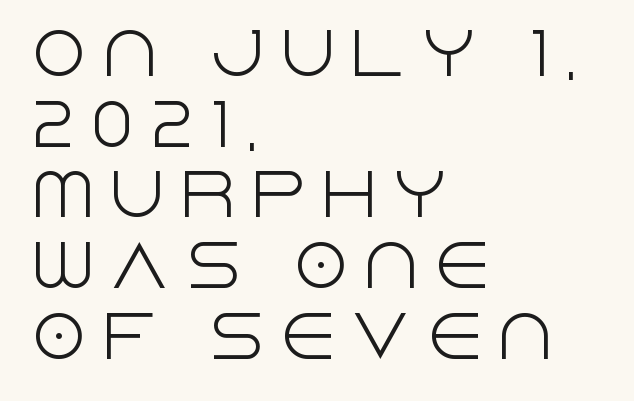
The image shows 57 px light sans-serif type, upright; set left-aligned, line spacing 1.24x, unusually wide letter spacing (+0.24 em), not underlined; a large x-height.
